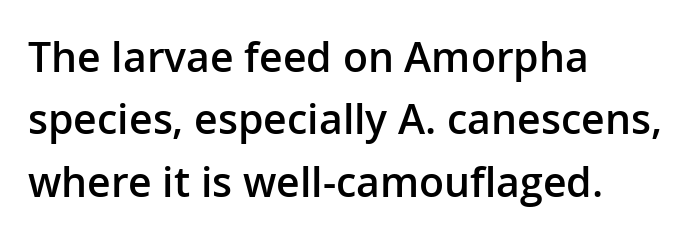
The passage shown is typeset with a sans-serif family. Posture: vertical. Observe the ordinary spacing: letters are neighbours, not strangers. Where is the straight margin? On the left.
